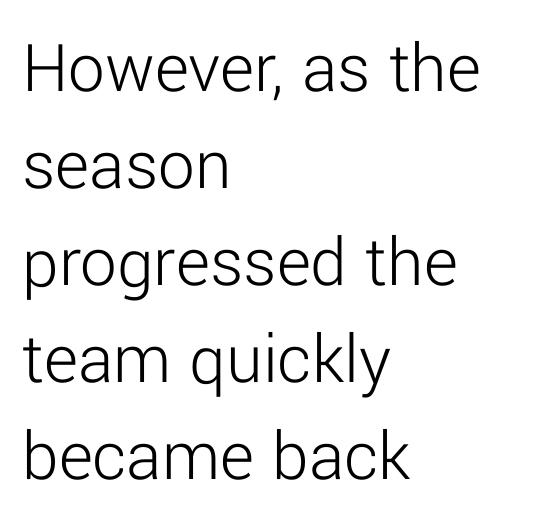
Q: Is the text bold? A: No.
Q: Is the text italic (slanted)? A: No, it is upright.
Q: Is the typeface a serif or a sans-serif typeface? A: Sans-serif.
Q: Is the text underlined? A: No.
Q: How is the paragraph aligned? A: Left-aligned.
Q: Is the spacing between letters normal or unusually wide? A: Normal.
Q: Is the spacing between lines tight, normal or loose? A: Normal.
Q: Width (condensed, normal, or wide)? A: Normal.
Q: Stroke contrast? A: Low.
Q: x-height? A: Medium.
Q: Monospaced? A: No.
